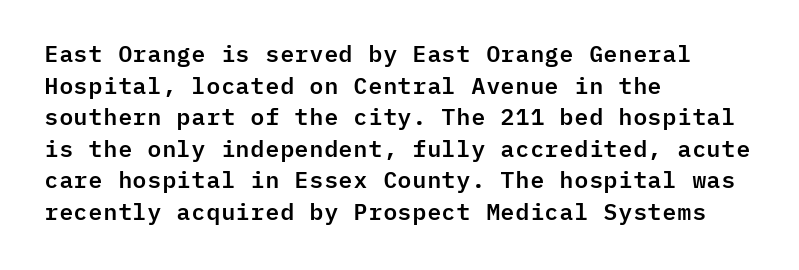
{"italic": "no", "underline": "no", "align": "left", "line_spacing": "normal", "line_spacing_ratio": 1.37, "letter_spacing": "normal", "letter_spacing_em": 0.0, "glyph_px": 23}
